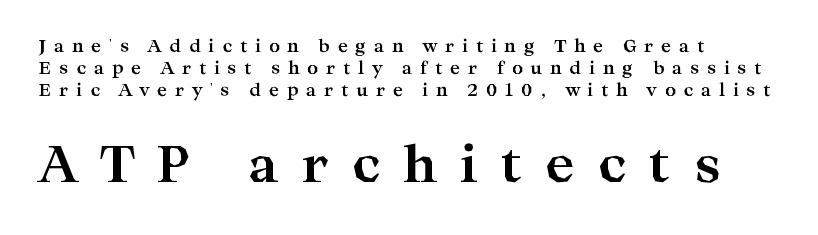
Q: Is the text bold? A: Yes.
Q: Is the text italic (slanted)? A: No, it is upright.
Q: Is the typeface a serif or a sans-serif typeface? A: Serif.
Q: Is the text underlined? A: No.
Q: How is the paragraph aligned? A: Left-aligned.
Q: Is the spacing between letters normal or unusually wide? A: Unusually wide.
Q: Is the spacing between lines tight, normal or loose? A: Normal.
Q: Which block of text is set in a larger size, the first (top) or the second (bottom)? A: The second (bottom) one.
Q: Width (condensed, normal, or wide)? A: Wide.
Q: Stroke contrast? A: High.
Q: x-height? A: Medium.
Q: Monospaced? A: No.
